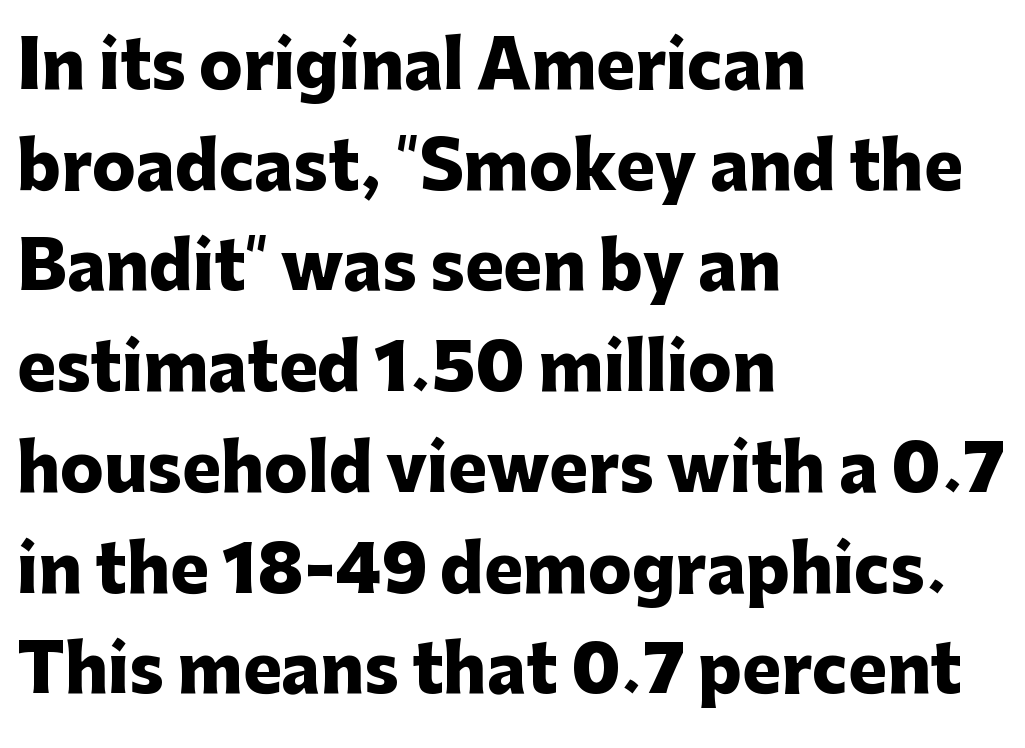
{"serif": "no", "italic": "no", "bold": "yes", "weight": "heavy", "width": "normal", "stroke_contrast": "low", "x_height": "medium", "monospaced": "no", "underline": "no", "align": "left", "line_spacing": "normal", "line_spacing_ratio": 1.55, "letter_spacing": "normal", "letter_spacing_em": 0.0, "glyph_px": 65}
